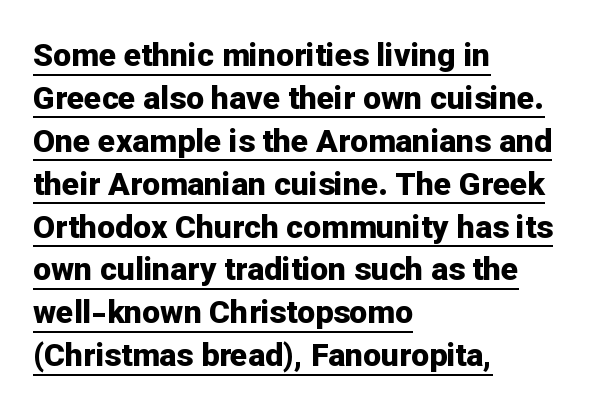
The image shows 32 px bold sans-serif type, upright; set left-aligned, normal line spacing (1.34x), normal letter spacing, underlined; low stroke contrast and a medium x-height.
